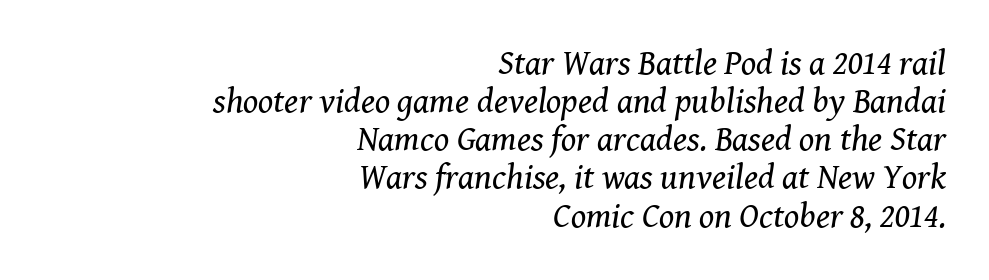
Q: Is the text bold? A: No.
Q: Is the text italic (slanted)? A: Yes, it leans right by about 8 degrees.
Q: Is the typeface a serif or a sans-serif typeface? A: Serif.
Q: Is the text underlined? A: No.
Q: How is the paragraph aligned? A: Right-aligned.
Q: Is the spacing between letters normal or unusually wide? A: Normal.
Q: Is the spacing between lines tight, normal or loose? A: Tight.
Q: Width (condensed, normal, or wide)? A: Normal.
Q: Stroke contrast? A: Medium.
Q: x-height? A: Medium.
Q: Monospaced? A: No.
